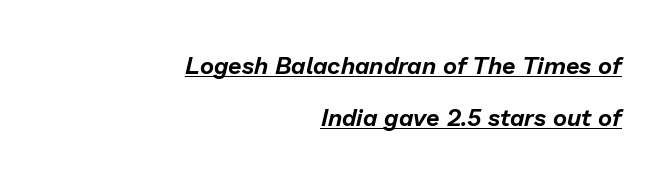
Q: Is the text italic (slanted)? A: Yes, it leans right by about 13 degrees.
Q: Is the text underlined? A: Yes.
Q: How is the paragraph aligned? A: Right-aligned.
Q: Is the spacing between letters normal or unusually wide? A: Normal.
Q: Is the spacing between lines tight, normal or loose? A: Loose.
